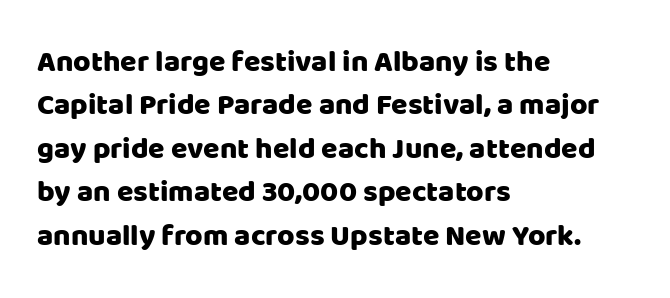
{"serif": "no", "italic": "no", "width": "normal", "stroke_contrast": "low", "x_height": "large", "monospaced": "no", "underline": "no", "align": "left", "line_spacing": "normal", "line_spacing_ratio": 1.45, "letter_spacing": "normal", "letter_spacing_em": 0.0, "glyph_px": 30}
